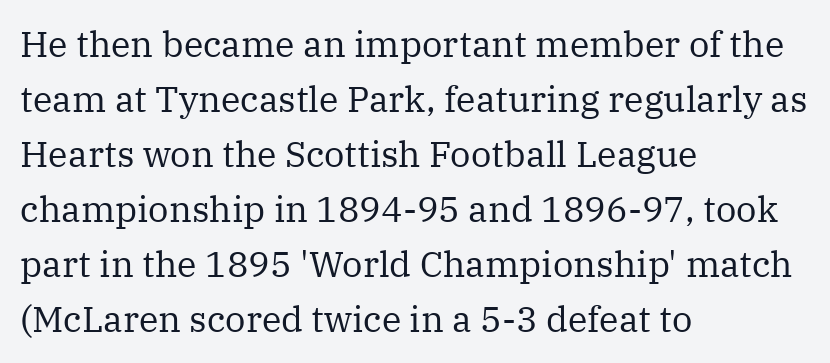
{"serif": "yes", "italic": "no", "bold": "no", "weight": "regular", "width": "normal", "stroke_contrast": "medium", "x_height": "medium", "monospaced": "no", "underline": "no", "align": "left", "line_spacing": "normal", "line_spacing_ratio": 1.53, "letter_spacing": "normal", "letter_spacing_em": 0.0, "glyph_px": 36}
